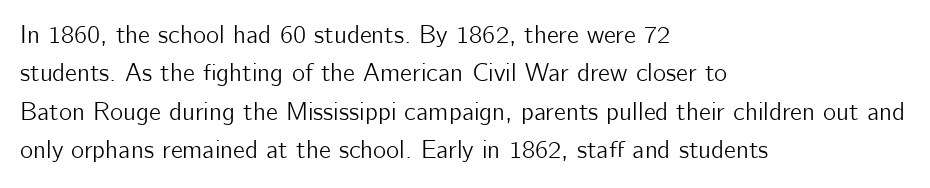
These lines stack with their left ends in a neat column. This is the regular roman posture of the typeface. Leading matches the norm, producing a regular column. No extra tracking has been applied to these lines. Type without underlining.
